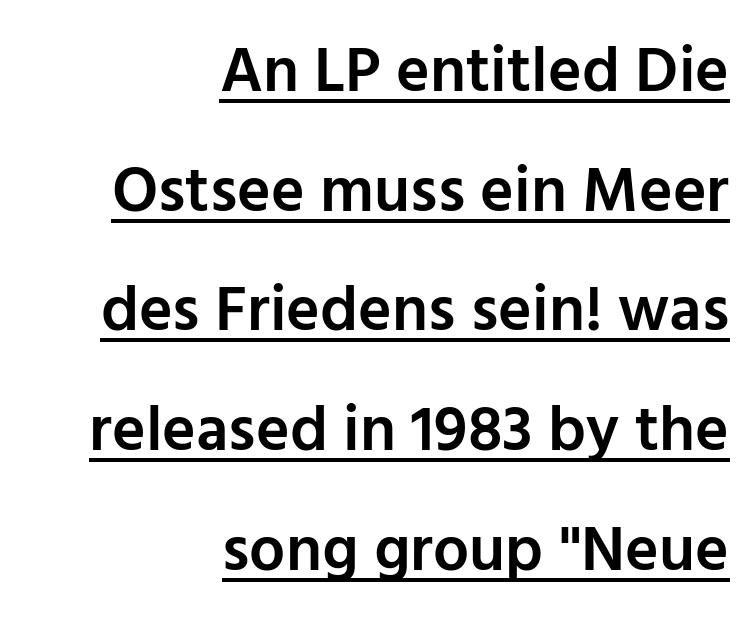
{"serif": "no", "italic": "no", "bold": "semi", "weight": "semibold", "width": "normal", "stroke_contrast": "low", "x_height": "medium", "monospaced": "no", "underline": "yes", "align": "right", "line_spacing_ratio": 1.87, "letter_spacing": "normal", "letter_spacing_em": 0.0, "glyph_px": 64}
